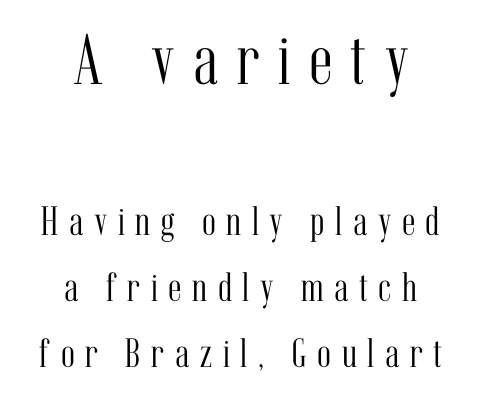
{"serif": "yes", "italic": "no", "bold": "no", "weight": "light", "width": "condensed", "stroke_contrast": "medium", "x_height": "medium", "monospaced": "no", "underline": "no", "align": "center", "line_spacing": "normal", "line_spacing_ratio": 1.61, "letter_spacing": "wide", "letter_spacing_em": 0.26, "larger_block": "first", "size_ratio": 1.76, "glyph_px": 72}
